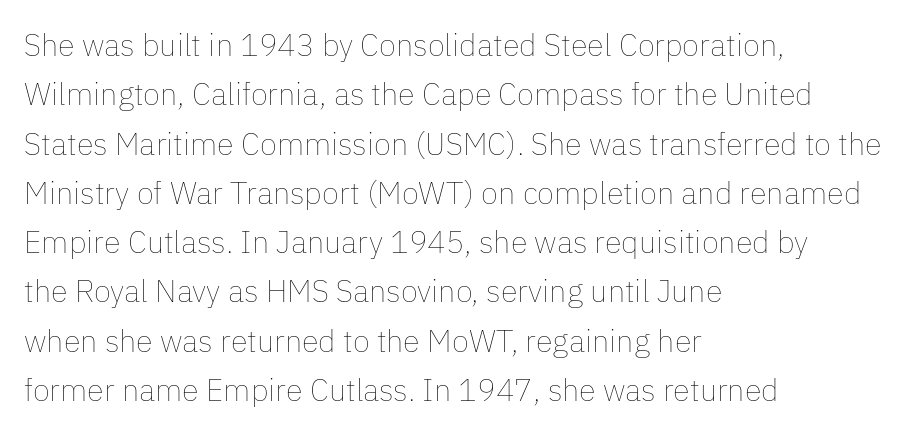
Q: Is the text bold? A: No.
Q: Is the text italic (slanted)? A: No, it is upright.
Q: Is the text underlined? A: No.
Q: How is the paragraph aligned? A: Left-aligned.
Q: Is the spacing between letters normal or unusually wide? A: Normal.
Q: Is the spacing between lines tight, normal or loose? A: Normal.
Q: Width (condensed, normal, or wide)? A: Normal.
Q: Stroke contrast? A: Low.
Q: x-height? A: Medium.
Q: Monospaced? A: No.
